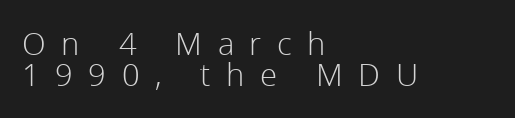
The string is rendered with underlining switched off. The lines are quadded left. Spacing verdict: proportional, widths tailored to each character. Line spacing here is tight. On a weight scale, this lands at 450 or below. The gaps between neighbouring characters are conspicuously large.
